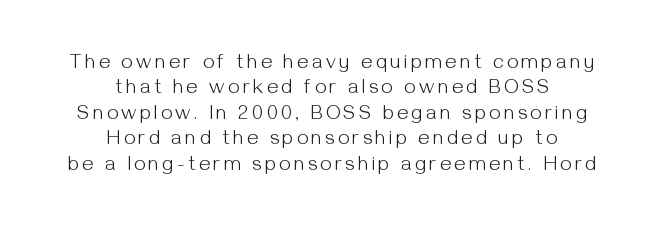
The image shows 20 px text type, upright; set centered, normal line spacing (1.27x), not underlined.
